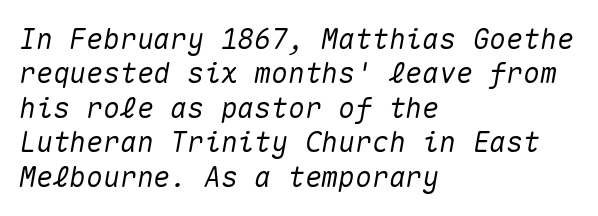
Tracking here is standard; glyphs follow each other at the usual distance. The strip under each line holds only bare page. The letters are slanted; this is an italic face. Note the uniform advance width — an 'i' takes as much space as an 'm'. Reading down the block, your eye returns to a fixed left position each line.
